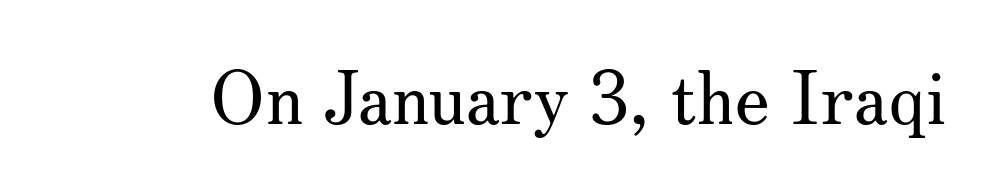
The image shows 74 px regular-weight serif type, upright; set normal letter spacing, not underlined; medium stroke contrast and a small x-height.
